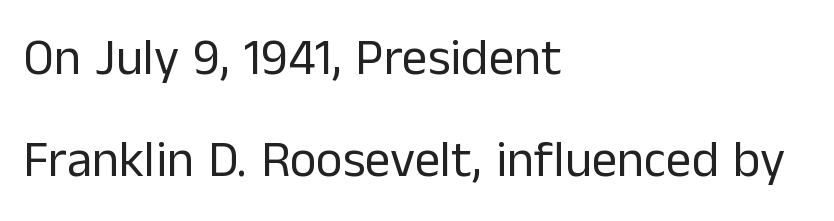
{"serif": "no", "italic": "no", "bold": "no", "weight": "regular", "width": "normal", "stroke_contrast": "low", "x_height": "medium", "monospaced": "no", "underline": "no", "align": "left", "line_spacing": "loose", "line_spacing_ratio": 2.0, "letter_spacing": "normal", "letter_spacing_em": 0.0, "glyph_px": 51}
